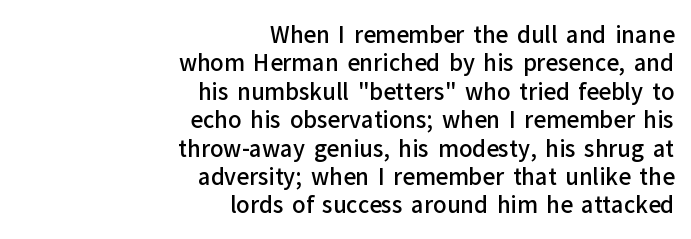
{"italic": "no", "bold": "semi", "underline": "no", "align": "right", "line_spacing": "normal", "line_spacing_ratio": 1.29, "letter_spacing": "normal", "letter_spacing_em": 0.0, "glyph_px": 22}
